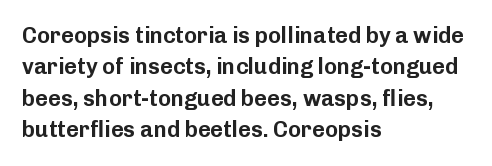
The image shows 22 px text type, upright; set left-aligned, normal line spacing (1.43x), normal letter spacing, not underlined.
